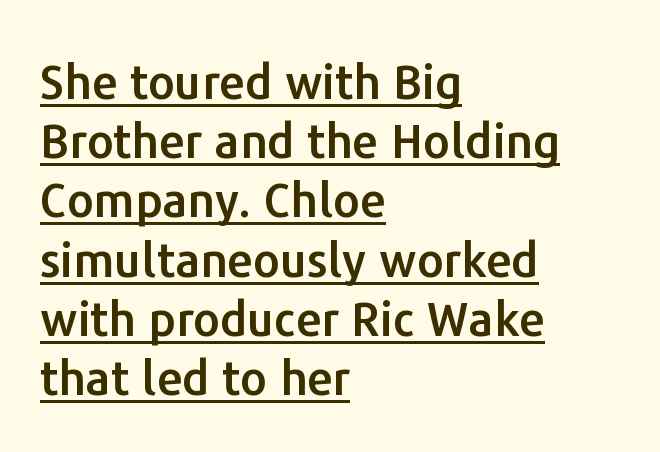
Q: Is the text italic (slanted)? A: No, it is upright.
Q: Is the typeface a serif or a sans-serif typeface? A: Sans-serif.
Q: Is the text underlined? A: Yes.
Q: How is the paragraph aligned? A: Left-aligned.
Q: Is the spacing between letters normal or unusually wide? A: Normal.
Q: Is the spacing between lines tight, normal or loose? A: Normal.
Q: Width (condensed, normal, or wide)? A: Normal.
Q: Stroke contrast? A: Low.
Q: x-height? A: Medium.
Q: Monospaced? A: No.
